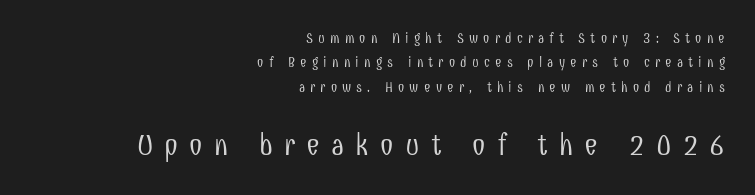
{"serif": "no", "italic": "no", "bold": "no", "weight": "light", "width": "condensed", "stroke_contrast": "low", "x_height": "medium", "monospaced": "no", "underline": "no", "align": "right", "line_spacing_ratio": 1.75, "letter_spacing": "wide", "letter_spacing_em": 0.37, "larger_block": "second", "size_ratio": 2.14, "glyph_px": 30}
